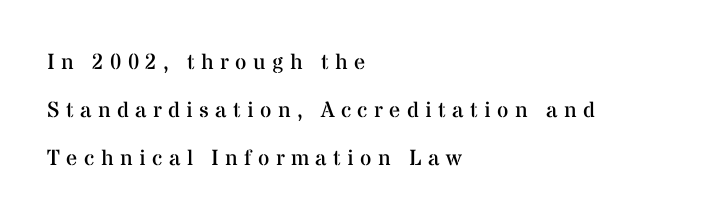
{"italic": "no", "bold": "no", "underline": "no", "align": "left", "line_spacing": "loose", "line_spacing_ratio": 2.18, "letter_spacing": "wide", "letter_spacing_em": 0.29, "glyph_px": 22}
